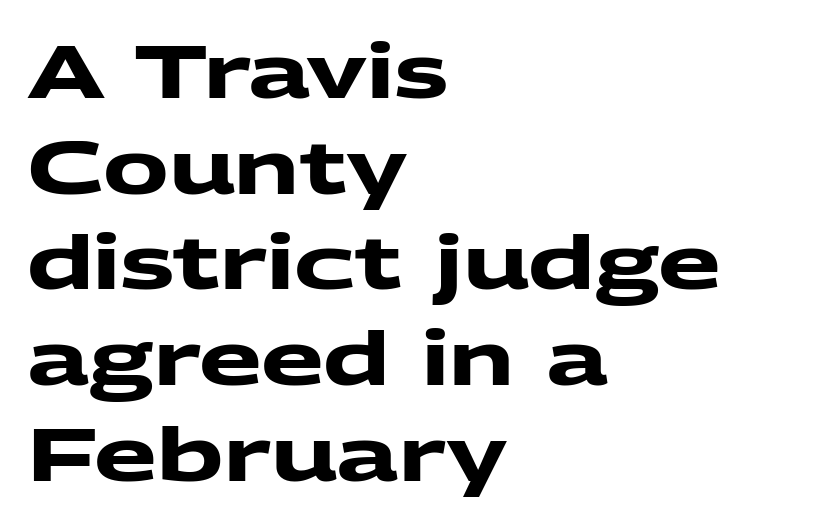
The image shows 73 px heavy, wide sans-serif type; set left-aligned, normal line spacing (1.31x), normal letter spacing, not underlined; medium stroke contrast and a medium x-height.
